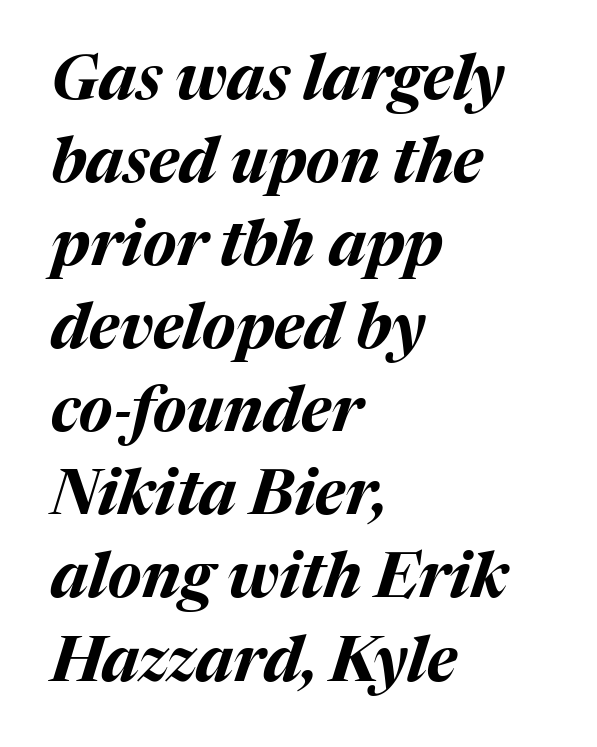
{"italic": "yes", "lean": "right", "slant_degrees": 17, "bold": "yes", "weight": "bold", "width": "normal", "stroke_contrast": "medium", "x_height": "medium", "monospaced": "no", "underline": "no", "align": "left", "line_spacing": "normal", "line_spacing_ratio": 1.34, "letter_spacing": "normal", "letter_spacing_em": 0.0, "glyph_px": 62}
